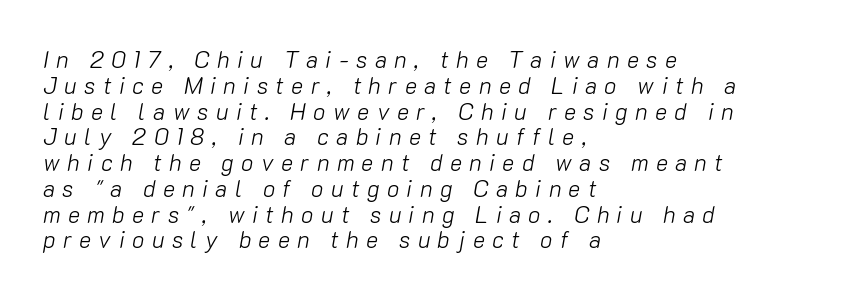
{"italic": "yes", "lean": "right", "slant_degrees": 10, "bold": "no", "underline": "no", "align": "left", "line_spacing": "tight", "line_spacing_ratio": 1.12, "letter_spacing": "wide", "letter_spacing_em": 0.32, "glyph_px": 23}
